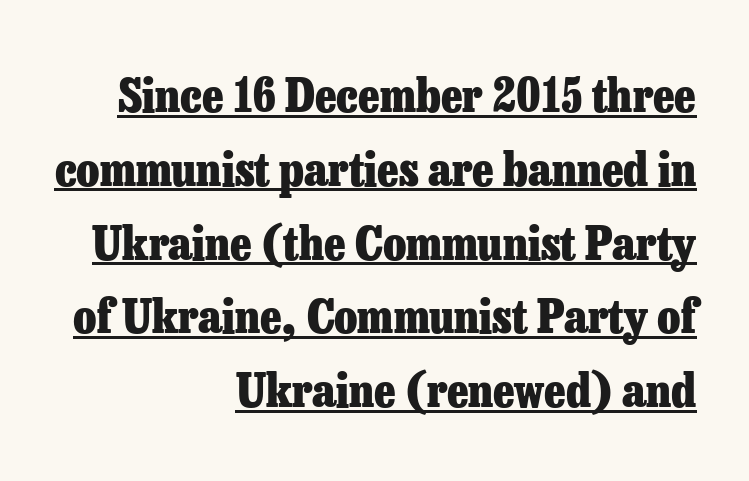
{"serif": "yes", "italic": "no", "bold": "yes", "weight": "heavy", "width": "normal", "stroke_contrast": "low", "x_height": "medium", "monospaced": "no", "underline": "yes", "align": "right", "line_spacing": "normal", "line_spacing_ratio": 1.57, "letter_spacing": "normal", "letter_spacing_em": 0.0, "glyph_px": 47}
